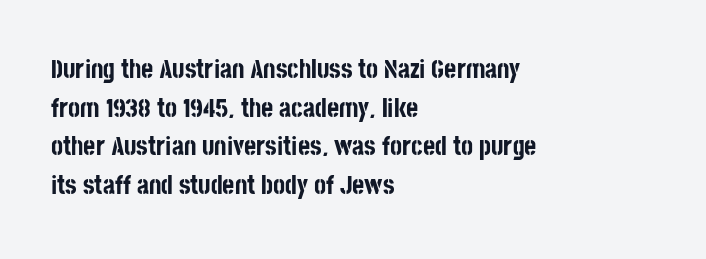
The image shows 26 px bold type, upright; set left-aligned, normal line spacing (1.49x), normal letter spacing, not underlined.
